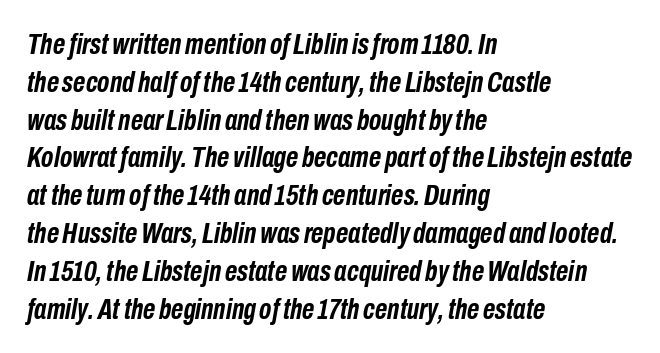
{"italic": "yes", "lean": "right", "slant_degrees": 10, "bold": "yes", "weight": "semibold", "width": "condensed", "stroke_contrast": "low", "x_height": "medium", "monospaced": "no", "underline": "no", "align": "left", "line_spacing": "normal", "line_spacing_ratio": 1.26, "letter_spacing": "normal", "letter_spacing_em": 0.0, "glyph_px": 30}
